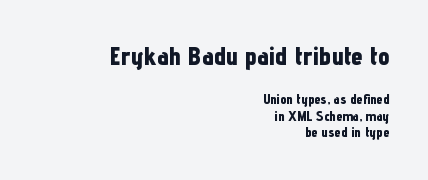
This rendering features lettering with no underline. Look at the glyph heights: the upper group is clearly the bigger setting. The passage shown is emphatically bold. Tracking value appears to be zero — textbook default spacing.
